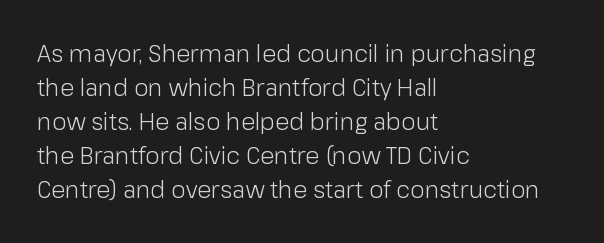
{"italic": "no", "bold": "no", "underline": "no", "align": "left", "line_spacing": "normal", "line_spacing_ratio": 1.48, "letter_spacing": "normal", "letter_spacing_em": 0.0, "glyph_px": 23}
